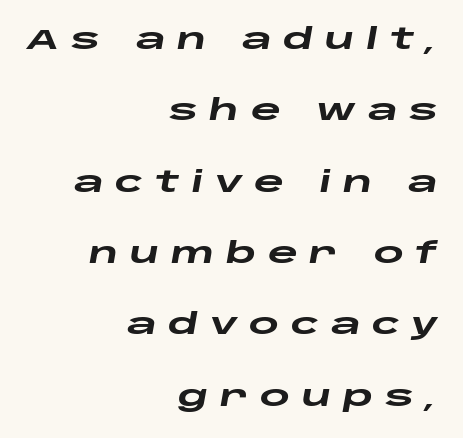
Q: Is the text bold? A: Yes.
Q: Is the text italic (slanted)? A: Yes, it leans right by about 10 degrees.
Q: Is the text underlined? A: No.
Q: How is the paragraph aligned? A: Right-aligned.
Q: Is the spacing between letters normal or unusually wide? A: Unusually wide.
Q: Is the spacing between lines tight, normal or loose? A: Loose.
Q: Width (condensed, normal, or wide)? A: Wide.
Q: Stroke contrast? A: Low.
Q: x-height? A: Large.
Q: Monospaced? A: No.
